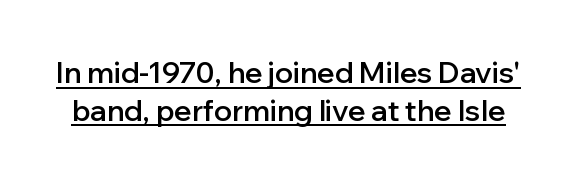
Q: Is the text bold? A: Semi-bold.
Q: Is the text italic (slanted)? A: No, it is upright.
Q: Is the typeface a serif or a sans-serif typeface? A: Sans-serif.
Q: Is the text underlined? A: Yes.
Q: Is the spacing between letters normal or unusually wide? A: Normal.
Q: Is the spacing between lines tight, normal or loose? A: Normal.
Q: Width (condensed, normal, or wide)? A: Normal.
Q: Stroke contrast? A: Low.
Q: x-height? A: Medium.
Q: Monospaced? A: No.
